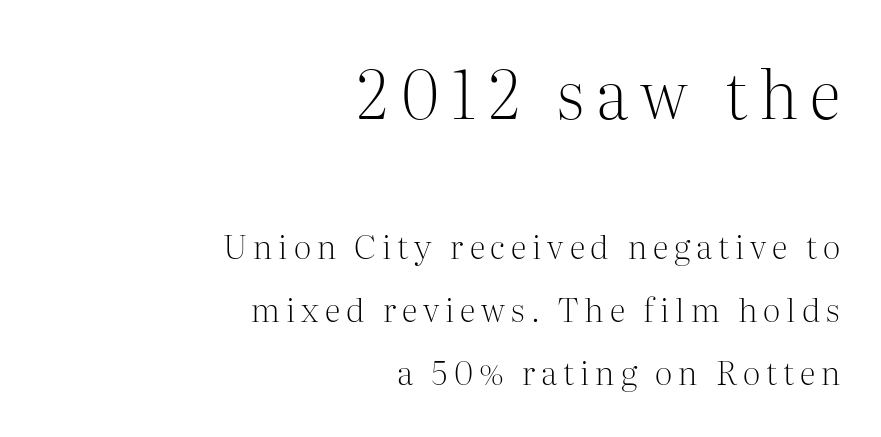
Horizontal bands of white between lines are thick stripes. The more generous point size was reserved for the upper chunk. Is the stroke heavy? The answer is a plain regular-or-lighter. In CSS terms this would be text-align: right. The font's upright variant was chosen for this text.
